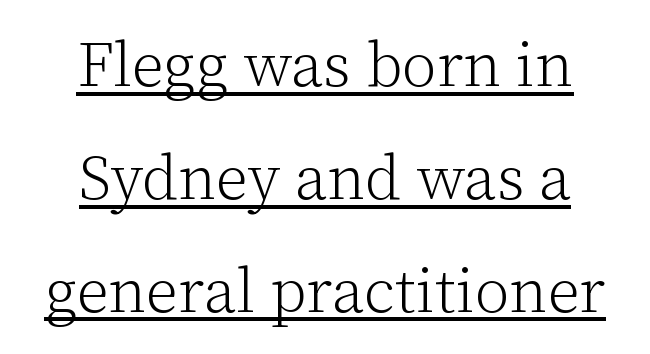
The image shows 62 px light serif type, upright; set centered, line spacing 1.82x, normal letter spacing, underlined; low stroke contrast and a medium x-height.
